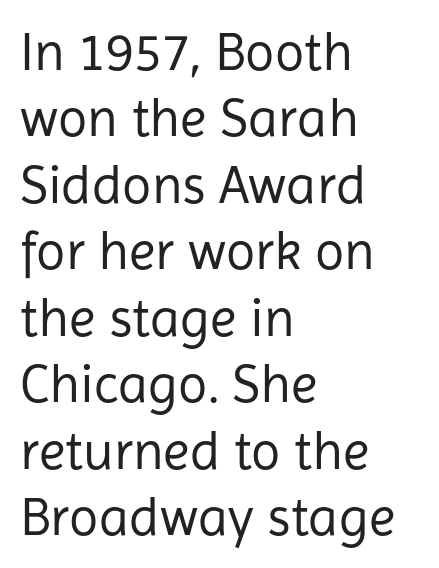
The image shows 54 px regular-weight sans-serif type, upright; set left-aligned, line spacing 1.23x, normal letter spacing, not underlined; low stroke contrast and a medium x-height.
